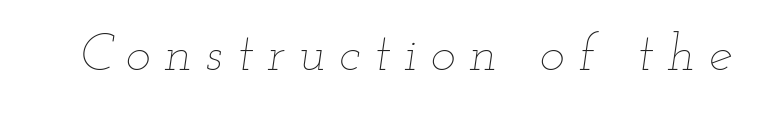
The rendering uses natural spacing where letterforms have individual widths. The line texture is sparse and dotted thanks to wide tracking. The weight tops out at a normal text grade. The glyphs are unaccompanied by any horizontal stroke below them.
